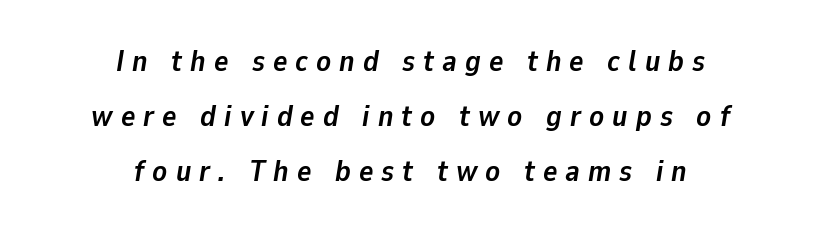
{"italic": "yes", "lean": "right", "slant_degrees": 9, "bold": "yes", "weight": "semibold", "width": "normal", "stroke_contrast": "low", "x_height": "medium", "monospaced": "no", "underline": "no", "align": "center", "line_spacing_ratio": 1.83, "letter_spacing": "wide", "letter_spacing_em": 0.27, "glyph_px": 30}
